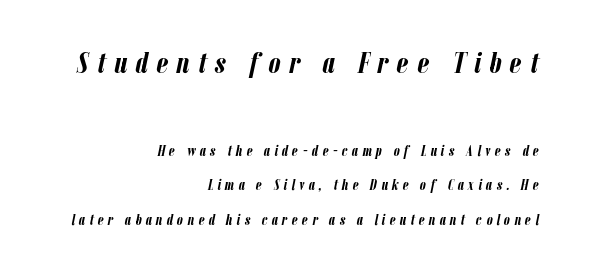
Q: Is the text bold? A: Yes.
Q: Is the text italic (slanted)? A: Yes, it leans right by about 12 degrees.
Q: Is the text underlined? A: No.
Q: How is the paragraph aligned? A: Right-aligned.
Q: Is the spacing between letters normal or unusually wide? A: Unusually wide.
Q: Is the spacing between lines tight, normal or loose? A: Loose.
Q: Which block of text is set in a larger size, the first (top) or the second (bottom)? A: The first (top) one.
Q: Width (condensed, normal, or wide)? A: Condensed.
Q: Stroke contrast? A: Low.
Q: x-height? A: Medium.
Q: Monospaced? A: No.
